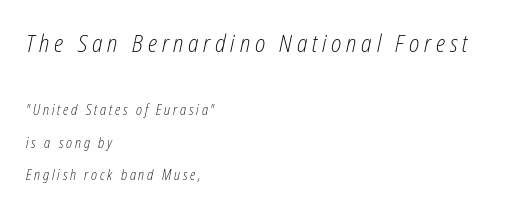
The image shows 24 px text type, italic (leaning right); set left-aligned, loose line spacing (2.3x), unusually wide letter spacing (+0.2 em), not underlined; the first (top) block is 1.71x larger.
